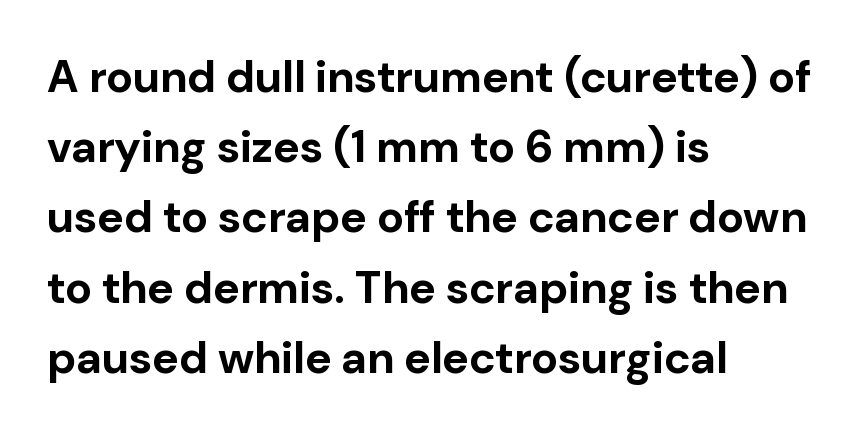
The image shows 45 px bold sans-serif type, upright; set left-aligned, normal line spacing (1.56x), normal letter spacing, not underlined; low stroke contrast and a medium x-height.
